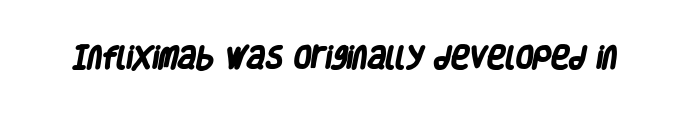
The image shows 25 px bold type; set normal letter spacing, not underlined.
